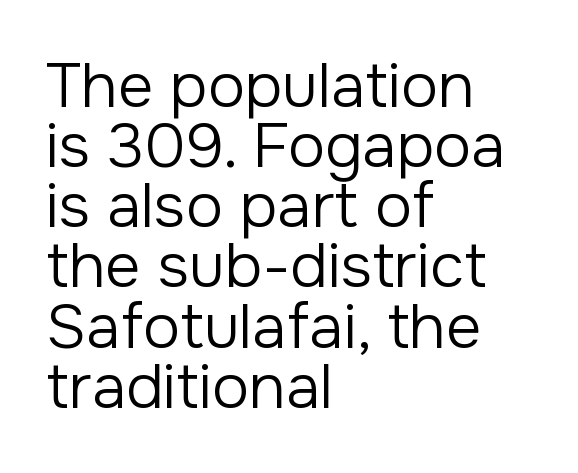
{"serif": "no", "italic": "no", "bold": "no", "weight": "regular", "width": "normal", "stroke_contrast": "low", "x_height": "medium", "monospaced": "no", "underline": "no", "align": "left", "line_spacing": "tight", "line_spacing_ratio": 0.97, "letter_spacing": "normal", "letter_spacing_em": 0.0, "glyph_px": 62}
